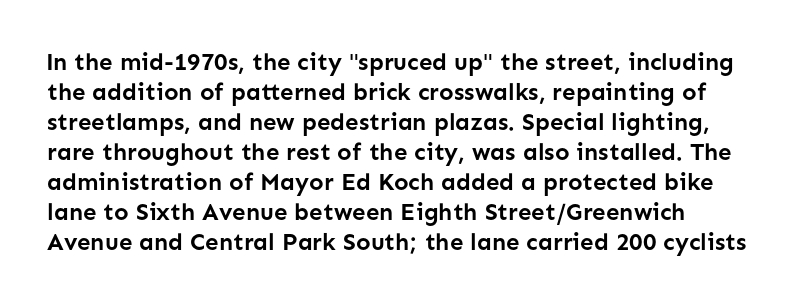
The image shows 24 px bold type, upright; set normal line spacing (1.25x), normal letter spacing, not underlined.
